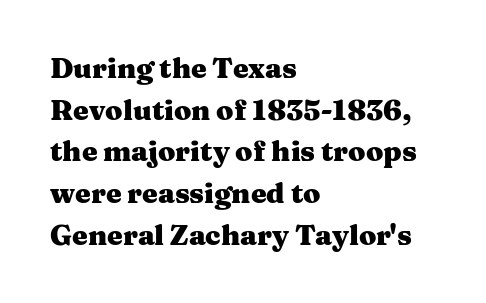
Q: Is the text bold? A: Yes.
Q: Is the text italic (slanted)? A: No, it is upright.
Q: Is the typeface a serif or a sans-serif typeface? A: Serif.
Q: Is the text underlined? A: No.
Q: How is the paragraph aligned? A: Left-aligned.
Q: Is the spacing between letters normal or unusually wide? A: Normal.
Q: Is the spacing between lines tight, normal or loose? A: Normal.
Q: Width (condensed, normal, or wide)? A: Wide.
Q: Stroke contrast? A: Medium.
Q: x-height? A: Medium.
Q: Monospaced? A: No.
